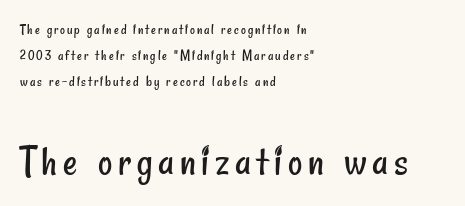
The words here are not underlined. The rendering shows plain stroke endings on the letterforms — a sans-serif design. Typeset ragged right — the left edge is the straight one. Between these two stacked blocks, the lower one wins on size.
